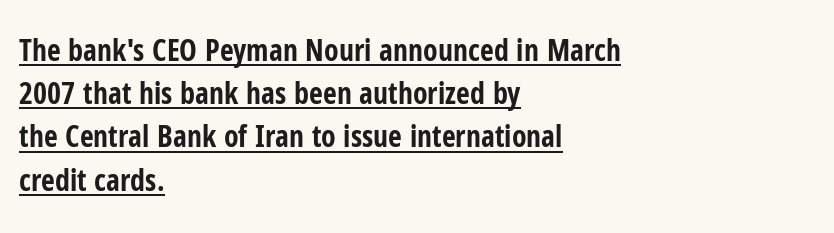
The image shows 30 px bold, condensed sans-serif type, upright; set left-aligned, normal line spacing (1.44x), normal letter spacing, underlined; low stroke contrast and a medium x-height.
